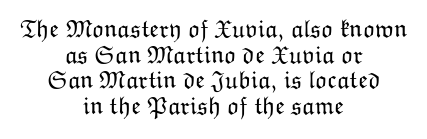
The designer dialed line spacing down below the default. The letters look calm and open, with moderate or lighter stems. Type without underlining. This rendering leaves character spacing at its baseline value. The lettering holds an erect, upright posture throughout. The passage is arranged like a title page — every line centered.
